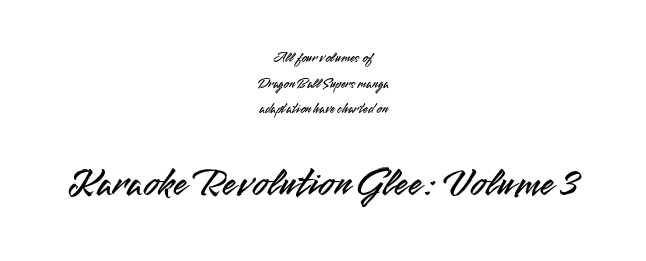
The image shows 40 px sans-serif type; set centered, line spacing 1.83x, normal letter spacing, not underlined; the second (bottom) block is 2.86x larger; medium stroke contrast and a small x-height.
